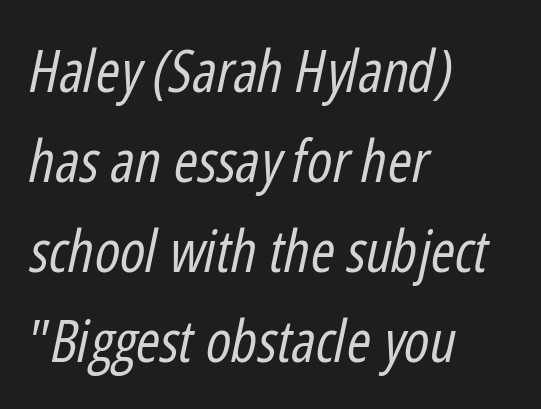
{"italic": "yes", "lean": "right", "slant_degrees": 12, "bold": "no", "weight": "regular", "width": "condensed", "stroke_contrast": "low", "x_height": "medium", "monospaced": "no", "underline": "no", "align": "left", "line_spacing": "normal", "line_spacing_ratio": 1.55, "letter_spacing": "normal", "letter_spacing_em": 0.0, "glyph_px": 58}
